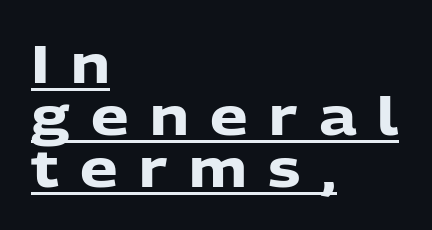
Q: Is the text bold? A: Yes.
Q: Is the text italic (slanted)? A: No, it is upright.
Q: Is the typeface a serif or a sans-serif typeface? A: Sans-serif.
Q: Is the text underlined? A: Yes.
Q: How is the paragraph aligned? A: Left-aligned.
Q: Is the spacing between letters normal or unusually wide? A: Unusually wide.
Q: Is the spacing between lines tight, normal or loose? A: Tight.
Q: Width (condensed, normal, or wide)? A: Normal.
Q: Stroke contrast? A: Low.
Q: x-height? A: Medium.
Q: Monospaced? A: No.
